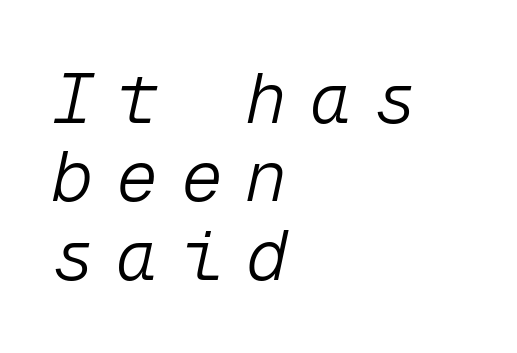
Only glyphs here, with clear space below each row. Here the glyphs are tracked loosely, breaking word shapes into spaced letters. Is the stroke heavy? The answer is a plain regular-or-lighter. Line beginnings align vertically; line endings do not.
